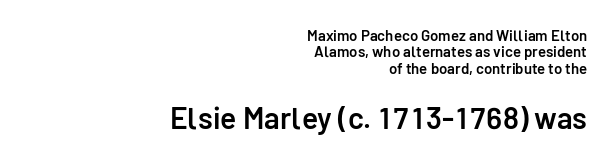
The image shows 30 px semibold sans-serif type, upright; set right-aligned, tight line spacing (1.09x), normal letter spacing, not underlined; the second (bottom) block is 2.0x larger; low stroke contrast and a medium x-height.
